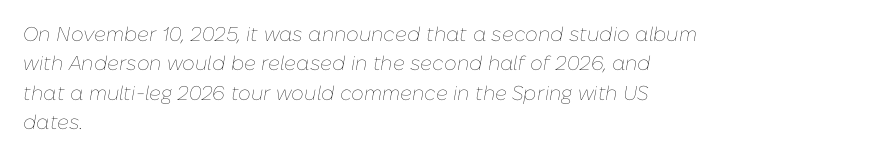
Clear beneath every line of the passage. These glyphs show unthickened strokes, regular width or finer. The setting favours the left margin, as ordinary paragraphs usually do. The passage shown stacks its lines at a standard gap. The specimen reads as italic at a glance. Letter spacing: default.
